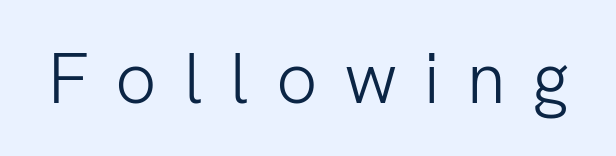
Anything drawn beneath the words? Only blank space. Note: no serifs on the glyphs. The letters are spread apart with noticeably loose tracking. Caption: face not bold, strokes unweighted. Upright lettering throughout.
